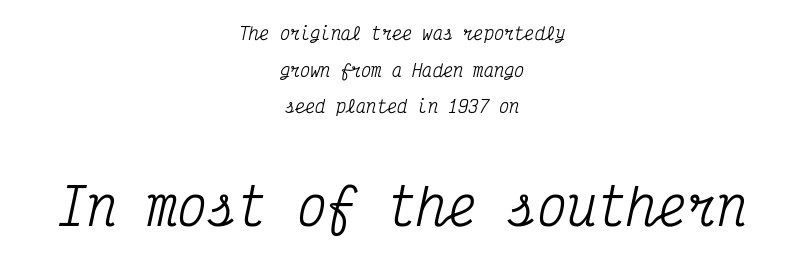
This layout puts the modest block above and the oversized block below. If you drew a line through each stem, it would be angled. A serif font was chosen for this passage. Rule under the text: the space is simply empty. Which margin do the lines hug? Neither — every line sits in the middle.
